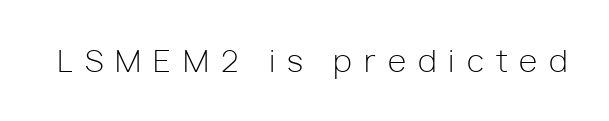
Classification — sans serif. The passage shown is not underscored anywhere. Inter-character spacing is expanded well beyond the font's built-in metrics. Looks like regular typesetting: each glyph gets only the width it needs.
